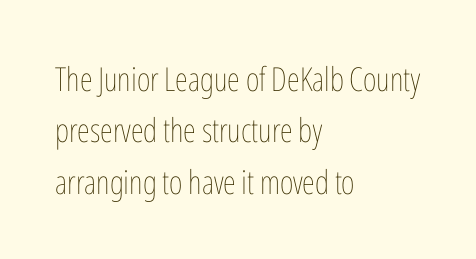
The image shows 33 px thin, condensed type, upright; set left-aligned, normal line spacing (1.56x), normal letter spacing, not underlined; low stroke contrast and a medium x-height.
